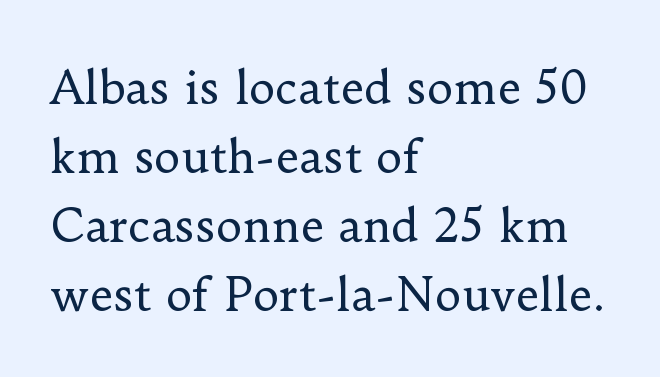
Character widths vary here, with narrow letters taking less room than wide ones. Type style note: has serifs. A typesetter would mark this as roman, not italic. A classic flush-left, rag-right setting is used for this passage.
